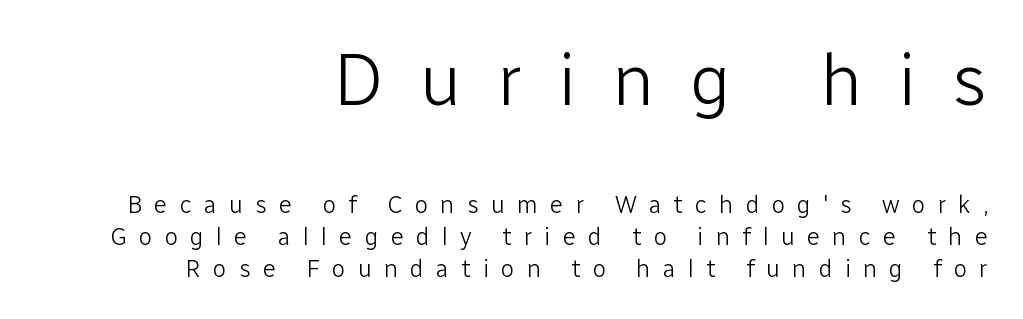
The image shows 74 px light sans-serif type, upright; set right-aligned, normal line spacing (1.28x), unusually wide letter spacing (+0.48 em), not underlined; the first (top) block is 2.96x larger; low stroke contrast and a medium x-height.
